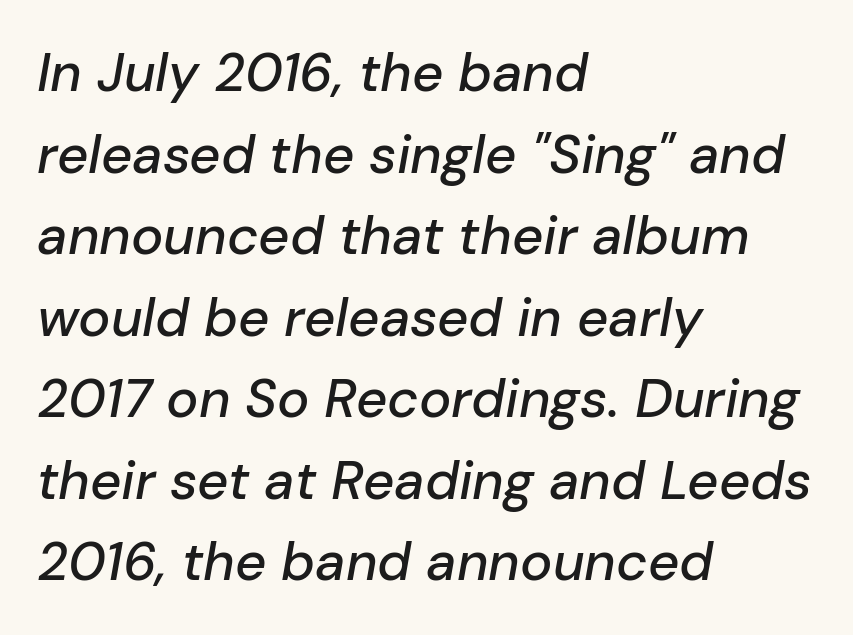
The image shows 54 px text type, italic (leaning right); set left-aligned, normal line spacing (1.51x), normal letter spacing, not underlined; low stroke contrast and a medium x-height.
